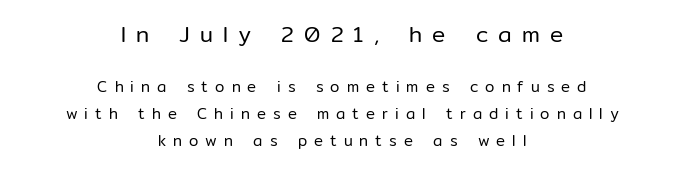
Q: Is the text bold? A: No.
Q: Is the text italic (slanted)? A: No, it is upright.
Q: Is the text underlined? A: No.
Q: How is the paragraph aligned? A: Centered.
Q: Is the spacing between letters normal or unusually wide? A: Unusually wide.
Q: Which block of text is set in a larger size, the first (top) or the second (bottom)? A: The first (top) one.
